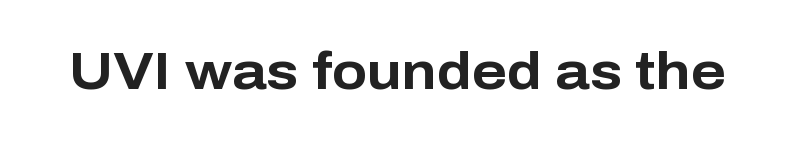
{"serif": "no", "italic": "no", "bold": "yes", "weight": "bold", "width": "normal", "stroke_contrast": "low", "x_height": "medium", "monospaced": "no", "underline": "no", "letter_spacing": "normal", "letter_spacing_em": 0.0, "glyph_px": 52}
